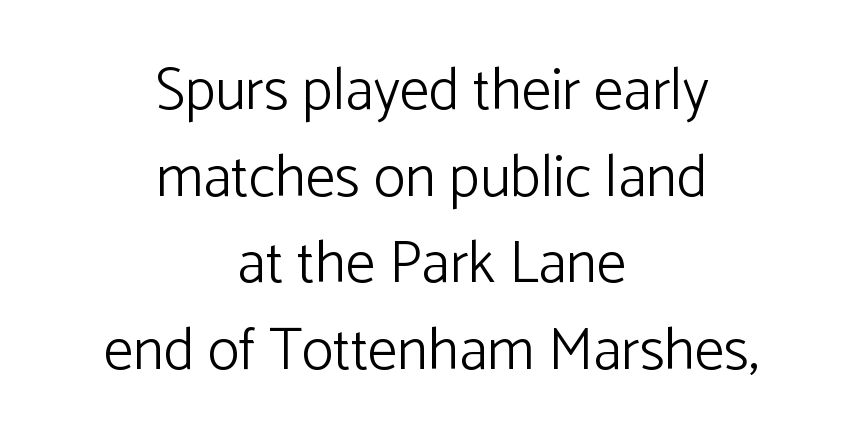
The image shows 59 px light sans-serif type, upright; set centered, normal line spacing (1.47x), normal letter spacing, not underlined; low stroke contrast and a medium x-height.
